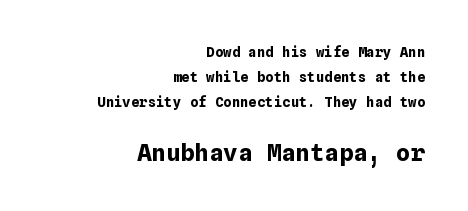
{"italic": "no", "bold": "yes", "underline": "no", "align": "right", "line_spacing_ratio": 1.79, "letter_spacing": "normal", "letter_spacing_em": 0.0, "larger_block": "second", "size_ratio": 1.71, "glyph_px": 24}
